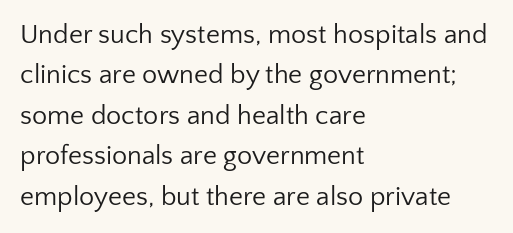
{"italic": "no", "bold": "no", "underline": "no", "align": "left", "line_spacing": "normal", "line_spacing_ratio": 1.5, "letter_spacing": "normal", "letter_spacing_em": 0.0, "glyph_px": 27}
